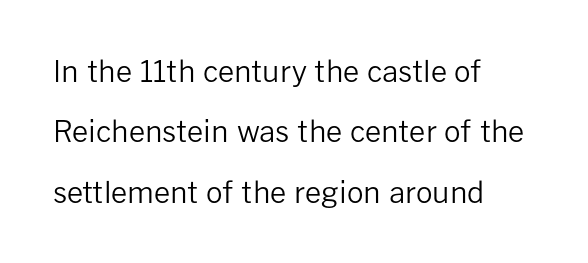
The image shows 29 px regular-weight sans-serif type, upright; set left-aligned, loose line spacing (2.08x), normal letter spacing, not underlined; low stroke contrast and a medium x-height.
